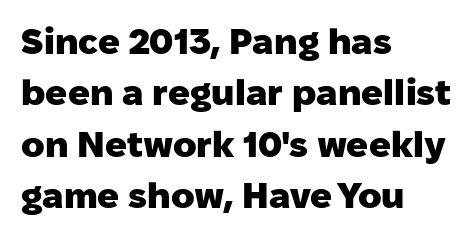
{"serif": "no", "italic": "no", "bold": "yes", "weight": "heavy", "width": "normal", "stroke_contrast": "low", "x_height": "medium", "monospaced": "no", "underline": "no", "align": "left", "line_spacing": "normal", "line_spacing_ratio": 1.43, "letter_spacing": "normal", "letter_spacing_em": 0.0, "glyph_px": 36}
